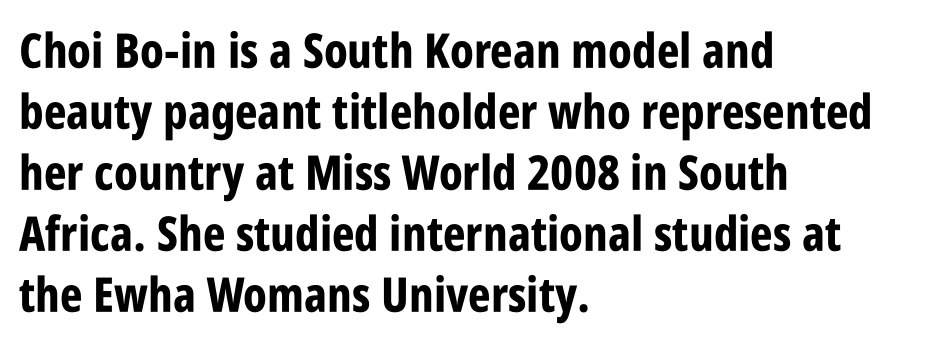
{"serif": "no", "italic": "no", "bold": "yes", "weight": "bold", "width": "condensed", "stroke_contrast": "low", "x_height": "large", "monospaced": "no", "underline": "no", "align": "left", "line_spacing": "normal", "line_spacing_ratio": 1.27, "letter_spacing": "normal", "letter_spacing_em": 0.0, "glyph_px": 48}
